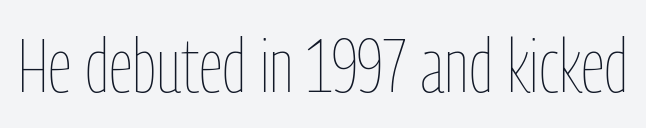
The face used here is proportionally spaced, like ordinary book or web type. The lettering stays uniformly vertical, giving the passage a roman look. Has an underline been added? It has not. No extra ink here — the face is not bold. The passage shown has conventional tracking throughout.
